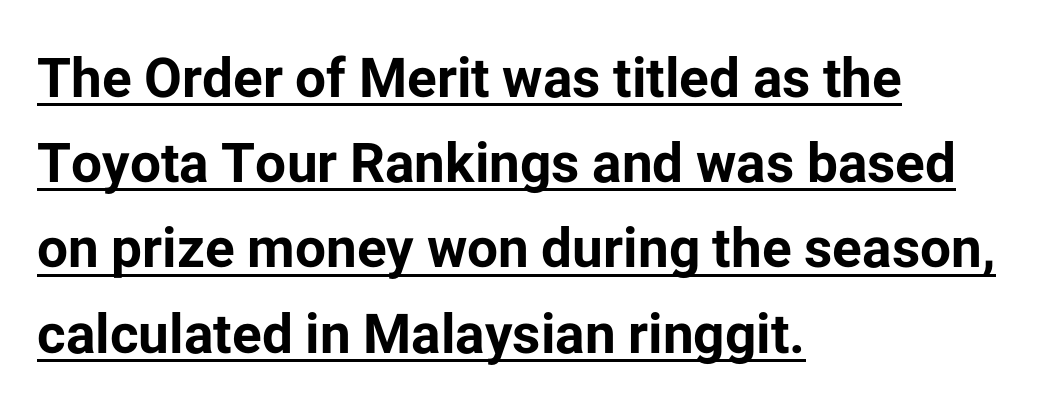
Q: Is the text bold? A: Yes.
Q: Is the text italic (slanted)? A: No, it is upright.
Q: Is the typeface a serif or a sans-serif typeface? A: Sans-serif.
Q: Is the text underlined? A: Yes.
Q: How is the paragraph aligned? A: Left-aligned.
Q: Is the spacing between letters normal or unusually wide? A: Normal.
Q: Is the spacing between lines tight, normal or loose? A: Normal.
Q: Width (condensed, normal, or wide)? A: Normal.
Q: Stroke contrast? A: Low.
Q: x-height? A: Medium.
Q: Monospaced? A: No.
